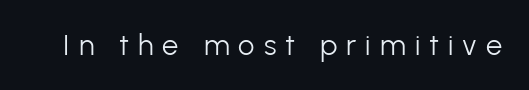
{"serif": "no", "italic": "no", "bold": "no", "weight": "light", "width": "normal", "stroke_contrast": "low", "x_height": "medium", "monospaced": "no", "underline": "no", "letter_spacing": "wide", "letter_spacing_em": 0.31, "glyph_px": 29}
